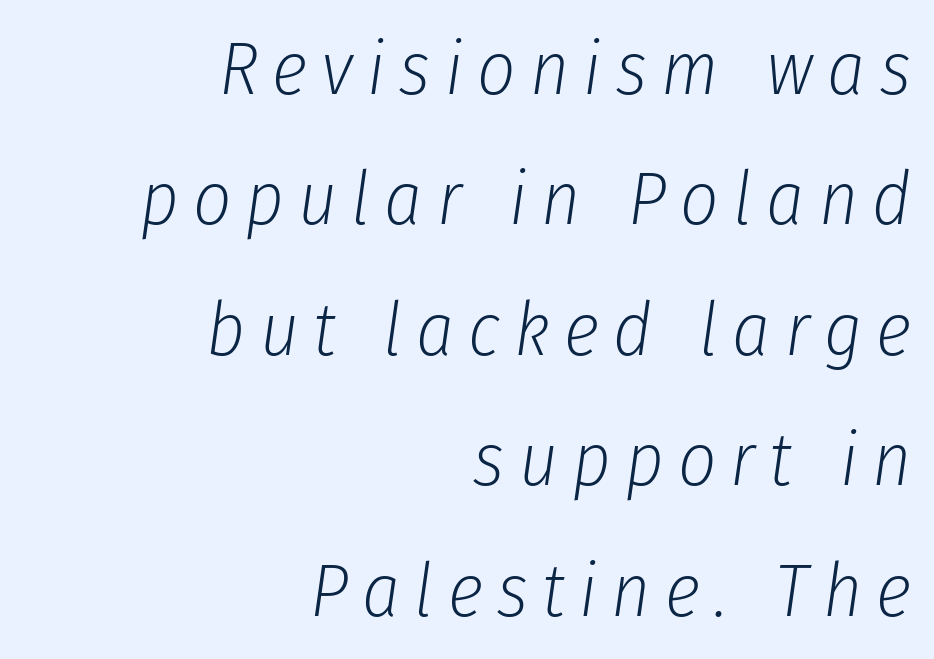
A quiet, ordinary-to-light weight characterises the typeface. Slant detected: the letters are inclined. The rendering uses natural spacing where letterforms have individual widths. All the whitespace from short lines collects on the left. Glance below the letters and you will spot only blank space.
